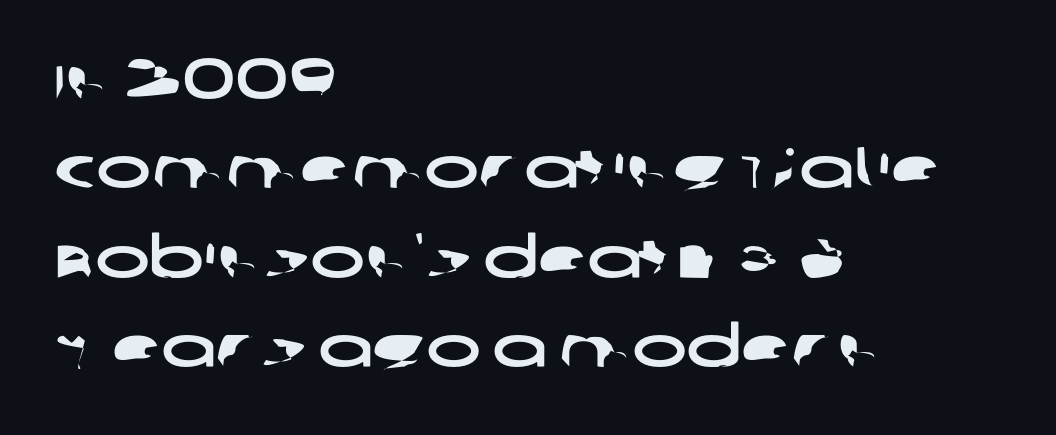
Q: Is the typeface a serif or a sans-serif typeface? A: Sans-serif.
Q: Is the text underlined? A: No.
Q: How is the paragraph aligned? A: Left-aligned.
Q: Is the spacing between letters normal or unusually wide? A: Normal.
Q: Is the spacing between lines tight, normal or loose? A: Normal.
Q: Width (condensed, normal, or wide)? A: Wide.
Q: Stroke contrast? A: Low.
Q: x-height? A: Large.
Q: Monospaced? A: No.
